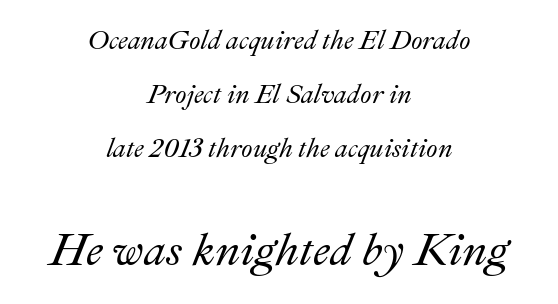
Q: Is the text italic (slanted)? A: Yes, it leans right by about 22 degrees.
Q: Is the text underlined? A: No.
Q: How is the paragraph aligned? A: Centered.
Q: Is the spacing between letters normal or unusually wide? A: Normal.
Q: Is the spacing between lines tight, normal or loose? A: Loose.
Q: Which block of text is set in a larger size, the first (top) or the second (bottom)? A: The second (bottom) one.
Q: Width (condensed, normal, or wide)? A: Normal.
Q: Stroke contrast? A: Medium.
Q: x-height? A: Small.
Q: Monospaced? A: No.
